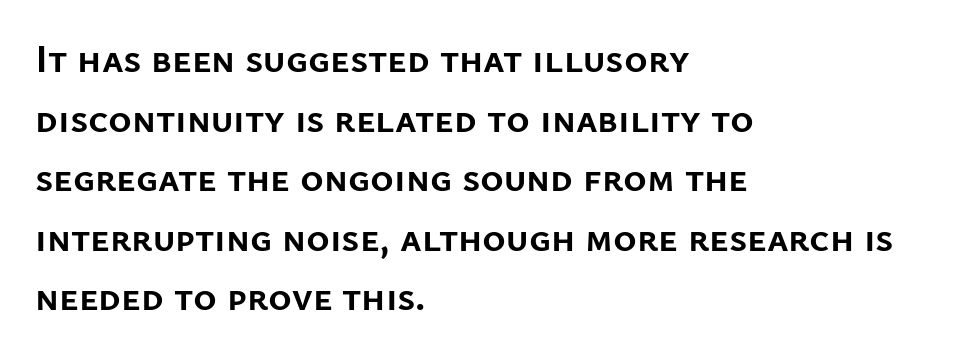
The image shows 40 px semibold sans-serif type, upright; set left-aligned, normal line spacing (1.49x), normal letter spacing, not underlined; low stroke contrast and a medium x-height.
